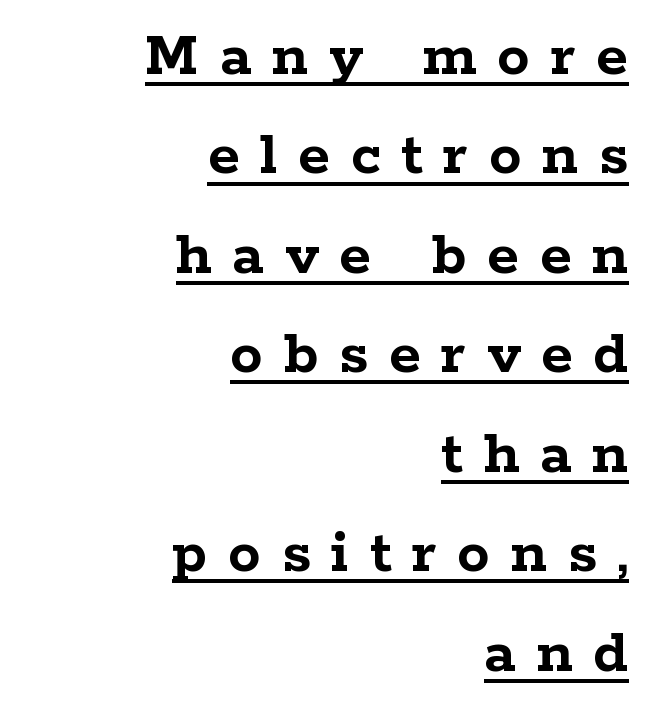
Compared with typical body copy, the letter spacing here is much looser. The typesetter chose a ragged-left arrangement here. Small tapered or slab feet sit at the stroke ends, so this counts as serif. Every character sits straight up, as roman type does. Students, this is bold: see how much ink each stroke carries.
